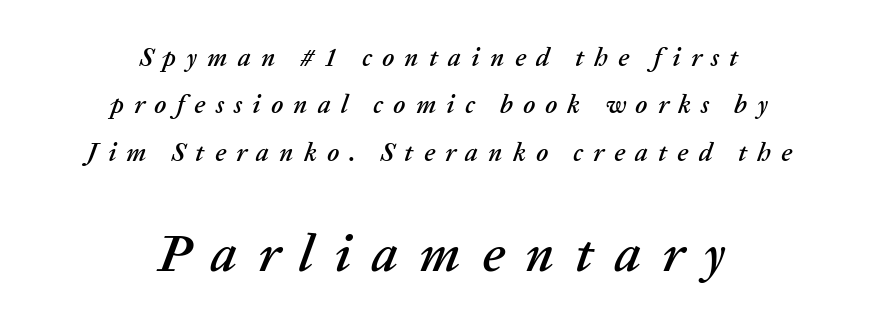
{"italic": "yes", "lean": "right", "slant_degrees": 20, "width": "normal", "stroke_contrast": "low", "x_height": "medium", "monospaced": "no", "underline": "no", "align": "center", "line_spacing_ratio": 1.82, "letter_spacing": "wide", "letter_spacing_em": 0.39, "larger_block": "second", "size_ratio": 2.04, "glyph_px": 53}
